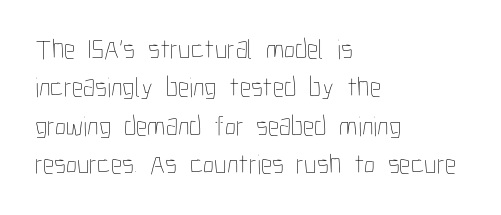
Honestly, the row spacing looks completely unremarkable. Lines of text with bare space underneath. The letters sit at their default tracking, neither squeezed nor spread. A light-to-regular cut is what we see here. Is the block centered? No — it sits flush against the left margin.
